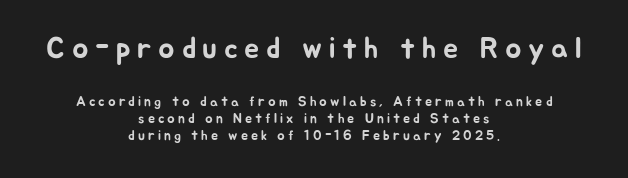
Classification — sans serif. One-word summary of the alignment: center. Proportional: the letters do not fall into vertical columns. Notice how the stems are strictly vertical — no italics here. Only glyphs here, with clear space below each row.
